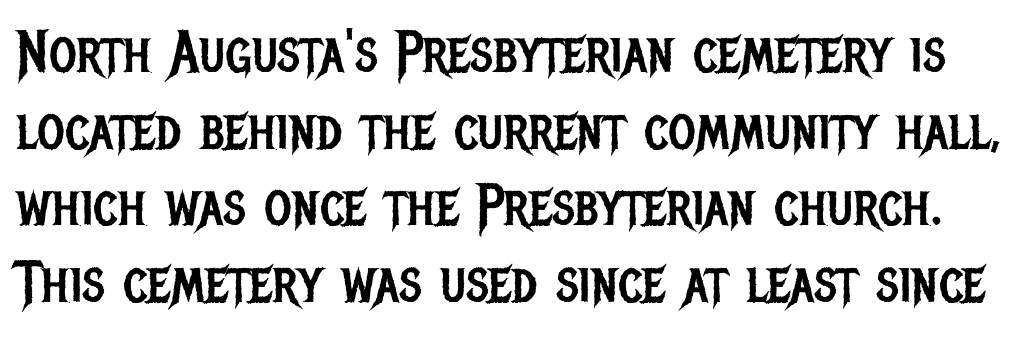
No letter is thick-stroked: the sample isn't bold. The letters sit at their default tracking, neither squeezed nor spread. Does the lettering tilt? It doesn't — this is upright. Evenly set lines give the paragraph a standard silhouette. Check where the strokes stop: nothing finishes them off — pure sans. The specimen omits any rule beneath the text block's lines.
